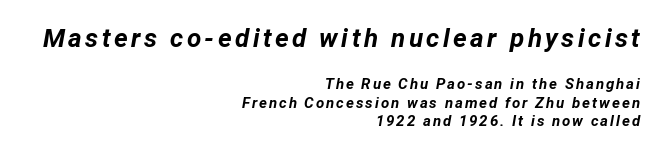
Q: Is the text bold? A: Yes.
Q: Is the text italic (slanted)? A: Yes, it leans right by about 12 degrees.
Q: Is the text underlined? A: No.
Q: How is the paragraph aligned? A: Right-aligned.
Q: Which block of text is set in a larger size, the first (top) or the second (bottom)? A: The first (top) one.
